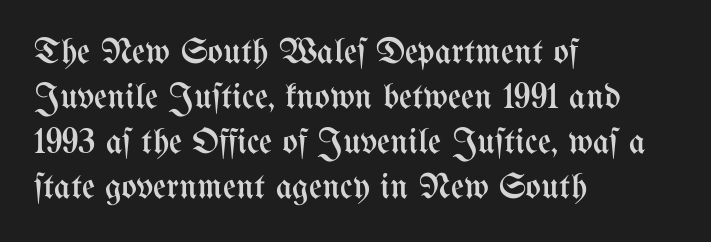
Q: Is the text bold? A: No.
Q: Is the text italic (slanted)? A: No, it is upright.
Q: Is the text underlined? A: No.
Q: How is the paragraph aligned? A: Left-aligned.
Q: Is the spacing between letters normal or unusually wide? A: Normal.
Q: Is the spacing between lines tight, normal or loose? A: Normal.
Q: Width (condensed, normal, or wide)? A: Condensed.
Q: Stroke contrast? A: Medium.
Q: x-height? A: Medium.
Q: Monospaced? A: No.
